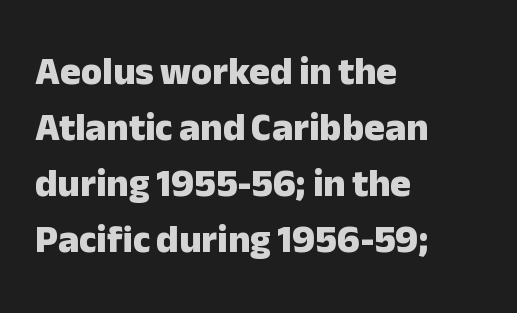
Interline gaps are of average width in this sample. Typeset ragged right — the left edge is the straight one. Typographic density is high because the face is bold. The face used here is rendered with its standard letterfit.
